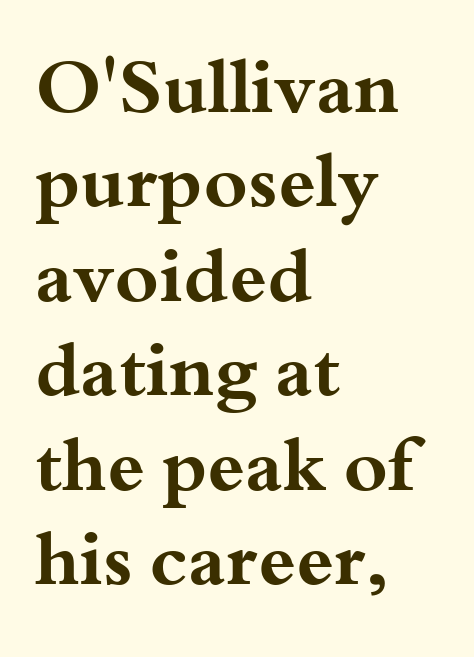
The image shows 75 px bold, wide serif type, upright; set left-aligned, normal line spacing (1.26x), normal letter spacing, not underlined; medium stroke contrast and a small x-height.
